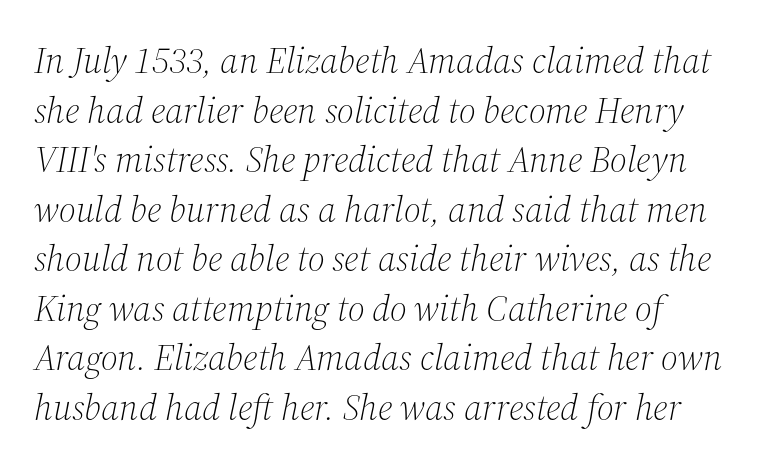
{"serif": "yes", "italic": "yes", "lean": "right", "slant_degrees": 12, "bold": "no", "weight": "light", "width": "normal", "stroke_contrast": "medium", "x_height": "medium", "monospaced": "no", "underline": "no", "align": "left", "line_spacing": "normal", "line_spacing_ratio": 1.34, "letter_spacing": "normal", "letter_spacing_em": 0.0, "glyph_px": 37}
